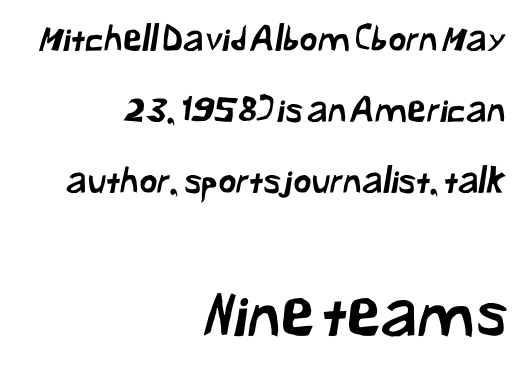
Check where the strokes stop: nothing finishes them off — pure sans. Is this a fixed-width face? No — the glyphs have proportional, varying widths. Vertically, the passage feels expansive, rows floating well apart. Has an underline been added? It has not.
